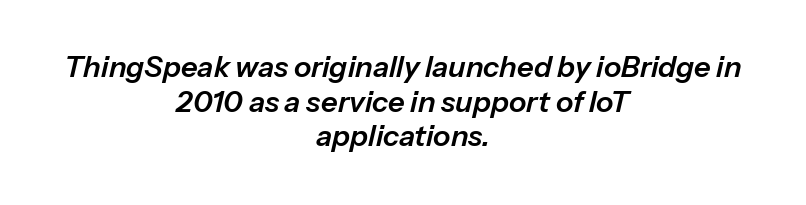
Q: Is the text italic (slanted)? A: Yes, it leans right by about 13 degrees.
Q: Is the text underlined? A: No.
Q: How is the paragraph aligned? A: Centered.
Q: Is the spacing between letters normal or unusually wide? A: Normal.
Q: Width (condensed, normal, or wide)? A: Normal.
Q: Stroke contrast? A: Low.
Q: x-height? A: Medium.
Q: Monospaced? A: No.
